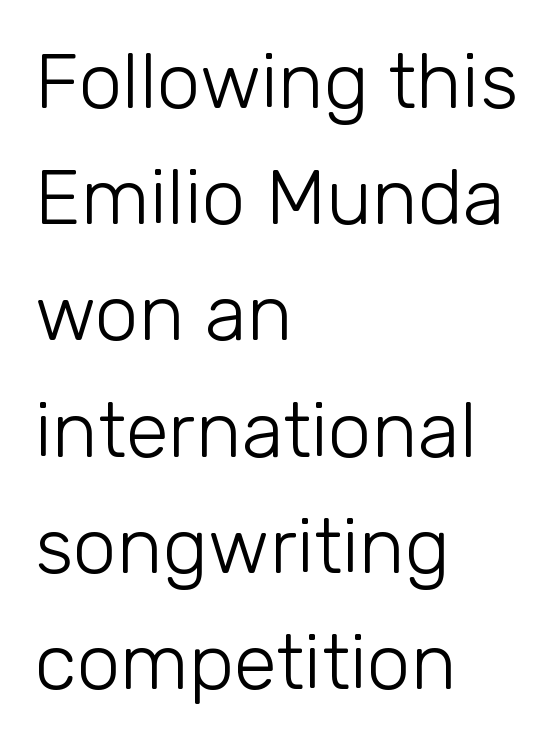
{"serif": "no", "italic": "no", "bold": "no", "weight": "light", "width": "normal", "stroke_contrast": "low", "x_height": "medium", "monospaced": "no", "underline": "no", "align": "left", "line_spacing": "normal", "line_spacing_ratio": 1.49, "letter_spacing": "normal", "letter_spacing_em": 0.0, "glyph_px": 78}
